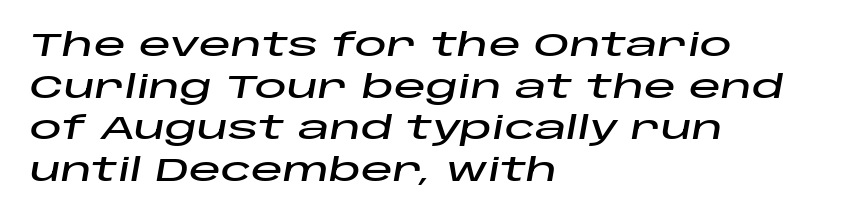
{"italic": "yes", "lean": "right", "slant_degrees": 10, "width": "wide", "stroke_contrast": "low", "x_height": "large", "monospaced": "no", "underline": "no", "align": "left", "line_spacing": "normal", "line_spacing_ratio": 1.3, "letter_spacing": "normal", "letter_spacing_em": 0.0, "glyph_px": 32}
